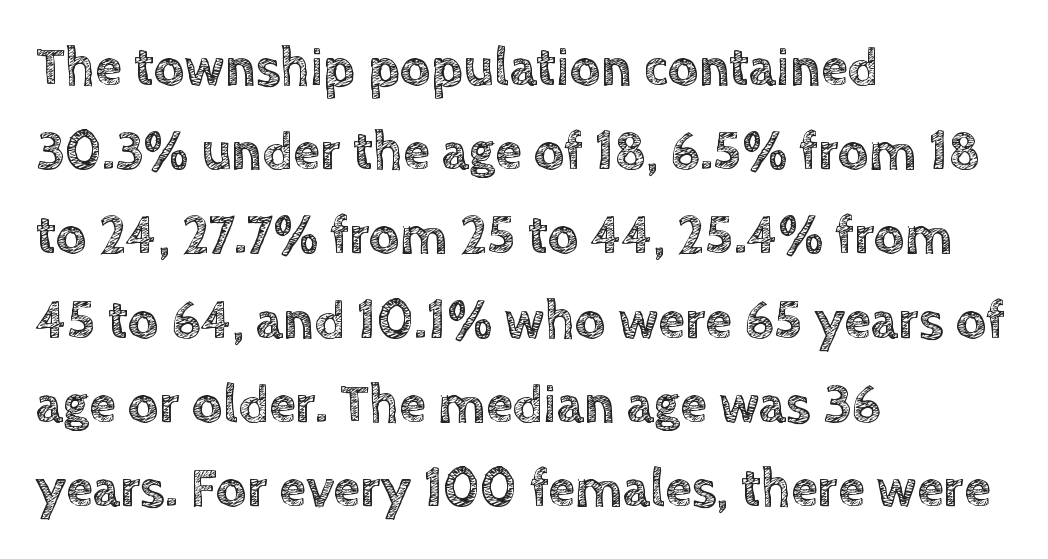
A classic flush-left, rag-right setting is used for this passage. Looks like regular typesetting: each glyph gets only the width it needs. Quick note: interline space is typical. Letter spacing: default. The string is rendered with underlining switched off. The letters stand straight up with perfectly vertical stems.
